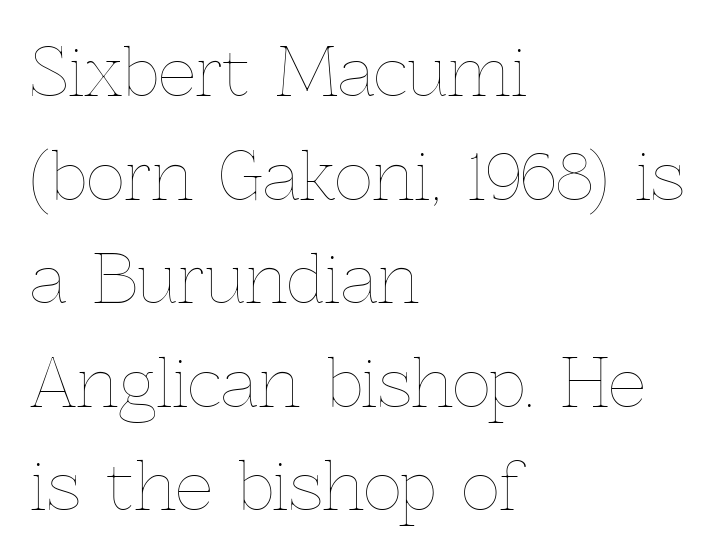
{"italic": "no", "bold": "no", "weight": "thin", "width": "normal", "x_height": "medium", "monospaced": "no", "underline": "no", "align": "left", "line_spacing": "normal", "line_spacing_ratio": 1.57, "letter_spacing": "normal", "letter_spacing_em": 0.0, "glyph_px": 66}
